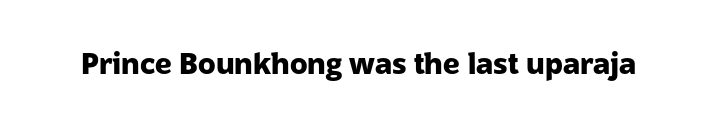
The image shows 29 px heavy sans-serif type, upright; set normal letter spacing, not underlined; low stroke contrast and a medium x-height.
